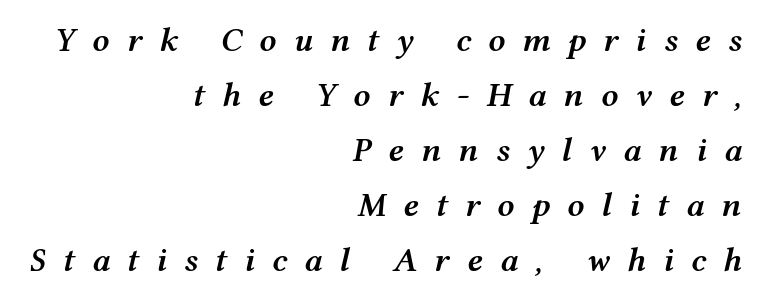
Designer's note — italics engaged. The passage shown is typed in a proportional face where columns would drift. The baseline area is clear. These lines are set flush right with a ragged left edge.
